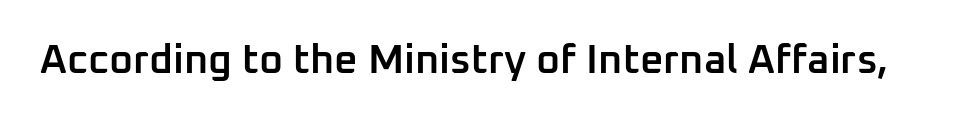
Nothing unusual about the tracking: characters are spaced as the font intends. Italic: no, the glyphs are upright roman. The specimen omits any rule beneath the text block's lines. On the weight axis this lands at semibold, roughly 600. Here the designer chose a conventional face with non-uniform glyph widths. The letters carry no serifs — their stems end cleanly without finishing strokes.
